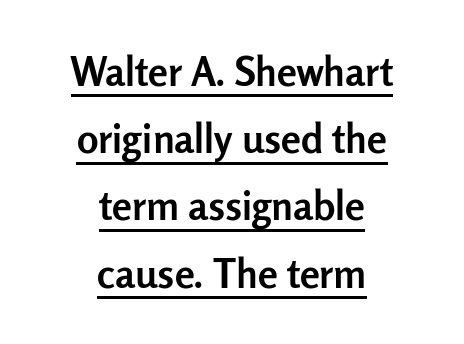
Q: Is the text bold? A: Yes.
Q: Is the text italic (slanted)? A: No, it is upright.
Q: Is the typeface a serif or a sans-serif typeface? A: Sans-serif.
Q: Is the text underlined? A: Yes.
Q: How is the paragraph aligned? A: Centered.
Q: Is the spacing between letters normal or unusually wide? A: Normal.
Q: Is the spacing between lines tight, normal or loose? A: Normal.
Q: Width (condensed, normal, or wide)? A: Normal.
Q: Stroke contrast? A: Low.
Q: x-height? A: Medium.
Q: Monospaced? A: No.
